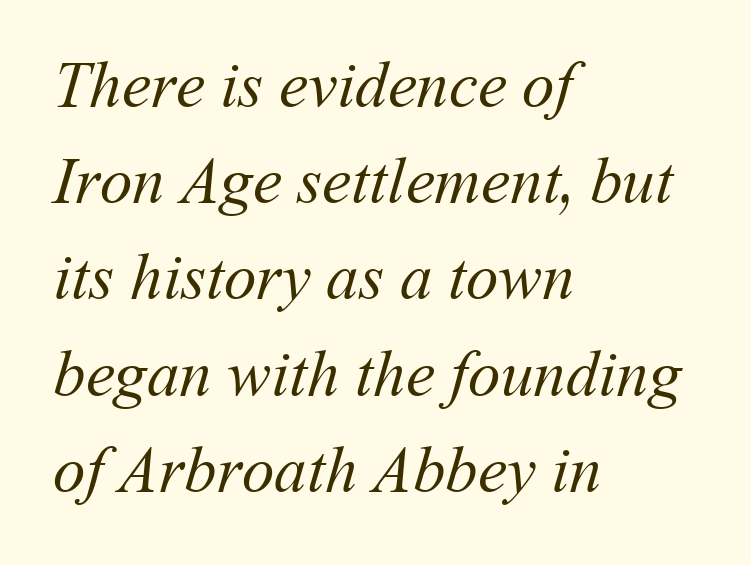
These lines keep a tight, regular rhythm from letter to letter. Unbolded letterforms with no extra heft. Honestly, the row spacing looks completely unremarkable. Does the copy run flush right? No — it runs flush left. Quick note: underline off. Each letter keeps its own natural width here, so spacing adapts to shape.
